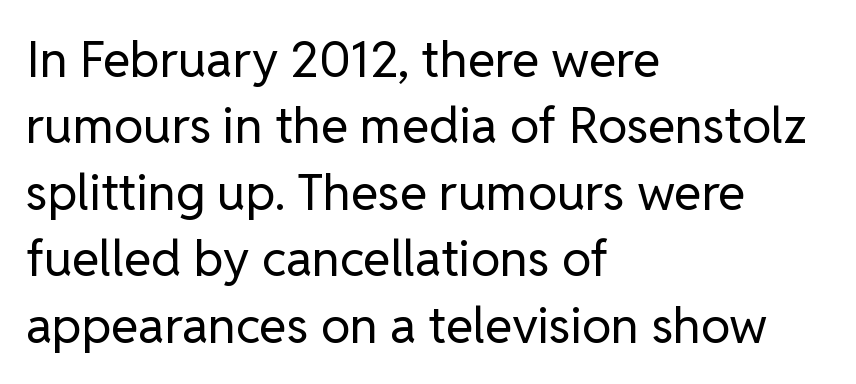
{"serif": "no", "italic": "no", "bold": "no", "weight": "regular", "width": "normal", "stroke_contrast": "low", "x_height": "medium", "monospaced": "no", "underline": "no", "align": "left", "line_spacing": "normal", "line_spacing_ratio": 1.33, "letter_spacing": "normal", "letter_spacing_em": 0.0, "glyph_px": 50}
